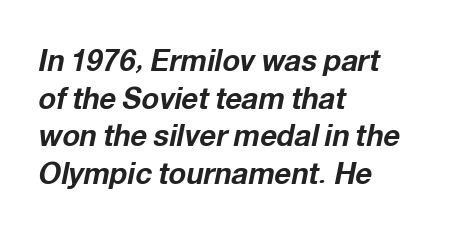
Q: Is the text bold? A: Yes.
Q: Is the text italic (slanted)? A: Yes, it leans right by about 12 degrees.
Q: Is the text underlined? A: No.
Q: How is the paragraph aligned? A: Left-aligned.
Q: Is the spacing between letters normal or unusually wide? A: Normal.
Q: Is the spacing between lines tight, normal or loose? A: Normal.
Q: Width (condensed, normal, or wide)? A: Normal.
Q: Stroke contrast? A: Low.
Q: x-height? A: Medium.
Q: Monospaced? A: No.
